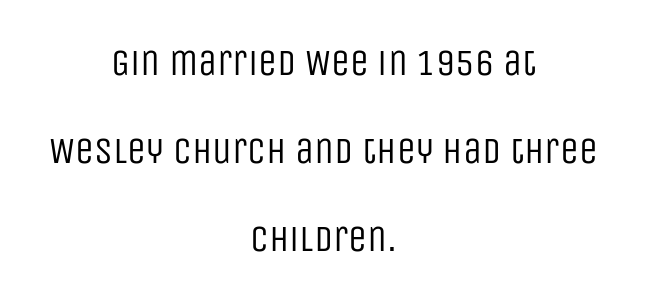
The image shows 38 px regular-weight, condensed sans-serif type, upright; set centered, loose line spacing (2.32x), normal letter spacing, not underlined; low stroke contrast and a large x-height.
